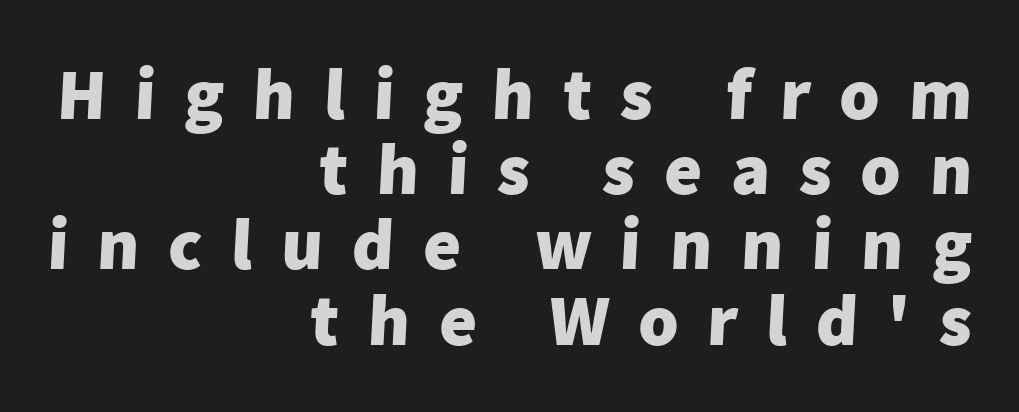
The image shows 73 px heavy sans-serif type; set right-aligned, tight line spacing (1.03x), unusually wide letter spacing (+0.39 em), not underlined; low stroke contrast and a medium x-height.
